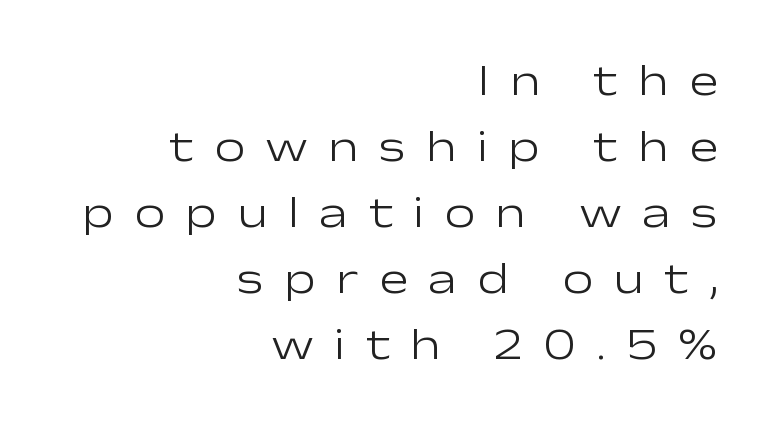
Q: Is the text bold? A: No.
Q: Is the text italic (slanted)? A: No, it is upright.
Q: Is the typeface a serif or a sans-serif typeface? A: Sans-serif.
Q: Is the text underlined? A: No.
Q: How is the paragraph aligned? A: Right-aligned.
Q: Is the spacing between letters normal or unusually wide? A: Unusually wide.
Q: Is the spacing between lines tight, normal or loose? A: Normal.
Q: Width (condensed, normal, or wide)? A: Wide.
Q: Stroke contrast? A: Low.
Q: x-height? A: Medium.
Q: Monospaced? A: No.
